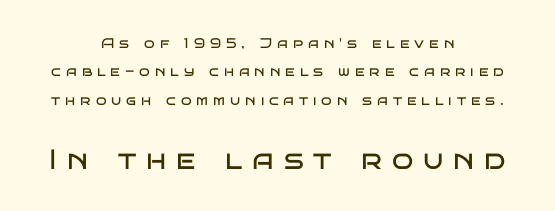
If you measured baseline to baseline, you'd find a long distance. Compared with a typical body face, this is equally light or lighter still. The tracking jumps out immediately: characters are airy and widely separated. The typesetter chose a symmetrical, centered arrangement here.
